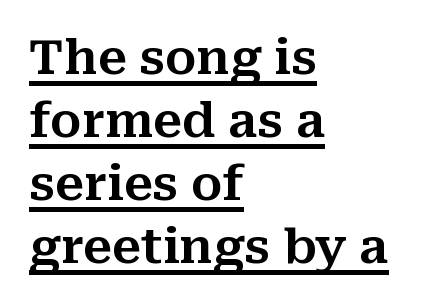
Reading down the block, your eye returns to a fixed left position each line. Letterform terminals end in serifs throughout the passage. The passage shown stacks its lines at a standard gap. Students, note that the glyphs here touch the page at normal intervals. This is underlined copy, the kind a proofreader might mark for attention. You could not count columns in this text — the font is proportionally spaced.
